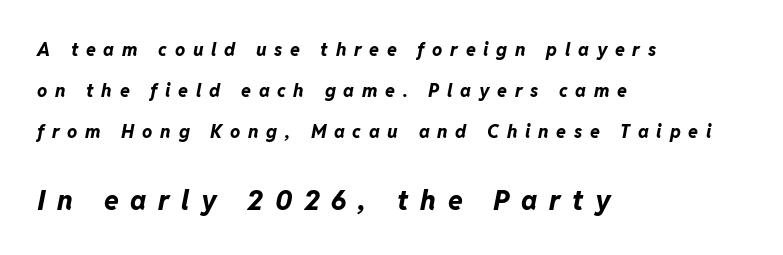
Italic? Definitely — the glyphs are oblique. The text block is weighted toward the left margin, trailing off unevenly rightward. You could only call the tracking loose — the letters float apart. Bold? Absolutely — the strokes are thick and heavy. Top chunk: small. Bottom chunk: large. Baseline-to-baseline distance is far greater than the letter height.
